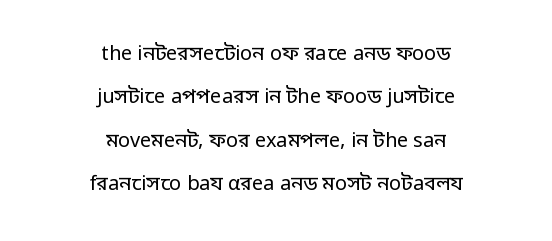
Q: Is the text bold? A: No.
Q: Is the text italic (slanted)? A: No, it is upright.
Q: Is the text underlined? A: No.
Q: How is the paragraph aligned? A: Centered.
Q: Is the spacing between letters normal or unusually wide? A: Normal.
Q: Is the spacing between lines tight, normal or loose? A: Loose.
